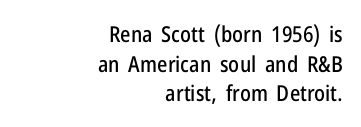
The image shows 22 px text type, upright; set right-aligned, normal line spacing (1.35x), normal letter spacing, not underlined.
